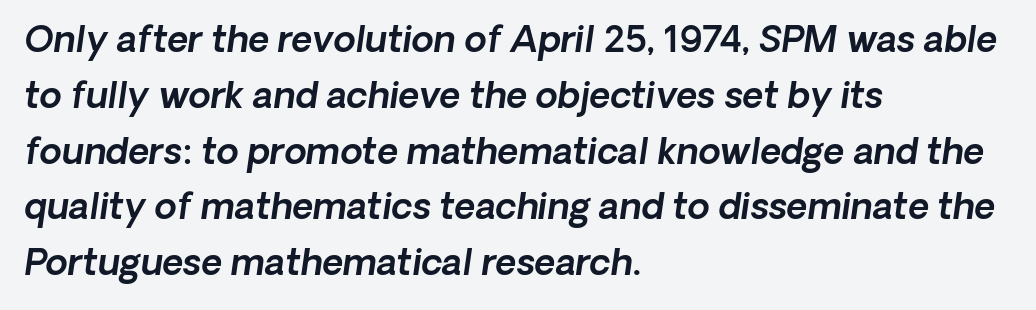
Q: Is the typeface a serif or a sans-serif typeface? A: Sans-serif.
Q: Is the text underlined? A: No.
Q: How is the paragraph aligned? A: Left-aligned.
Q: Is the spacing between letters normal or unusually wide? A: Normal.
Q: Is the spacing between lines tight, normal or loose? A: Normal.
Q: Width (condensed, normal, or wide)? A: Normal.
Q: x-height? A: Medium.
Q: Monospaced? A: No.
